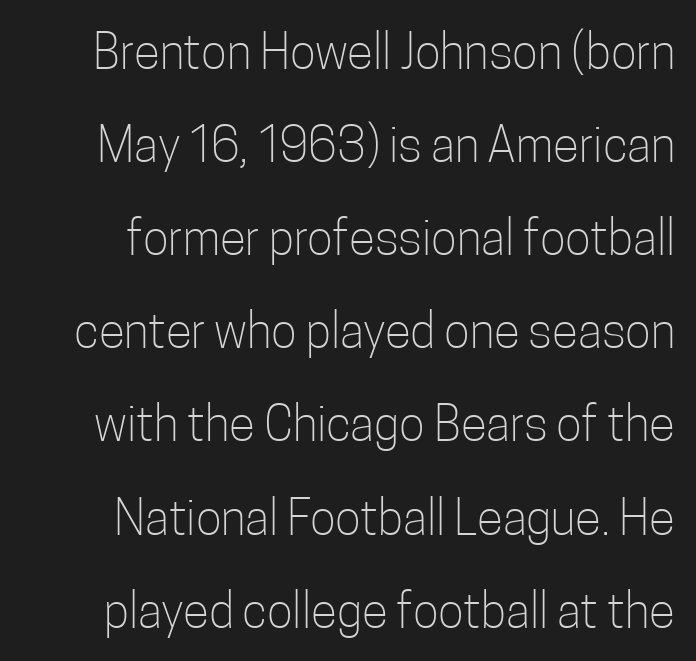
Q: Is the text bold? A: No.
Q: Is the text italic (slanted)? A: No, it is upright.
Q: Is the typeface a serif or a sans-serif typeface? A: Sans-serif.
Q: Is the text underlined? A: No.
Q: Is the spacing between letters normal or unusually wide? A: Normal.
Q: Is the spacing between lines tight, normal or loose? A: Loose.
Q: Width (condensed, normal, or wide)? A: Condensed.
Q: Stroke contrast? A: Low.
Q: x-height? A: Medium.
Q: Monospaced? A: No.
